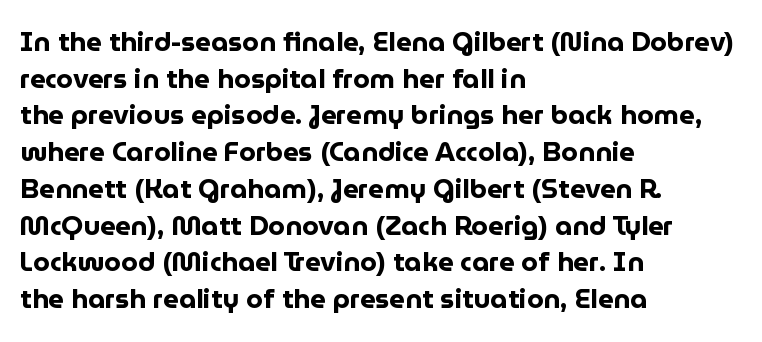
Casual observation: everything's shoved over to the left. Look at the tracking — it's just the regular setting, nothing added. The rendering uses a moderate line-height, typical for paragraphs. Decoration check: the copy has no underline. The face used here has the dense, thick strokes of a bold. The typography opts for an upright posture over an oblique one.
